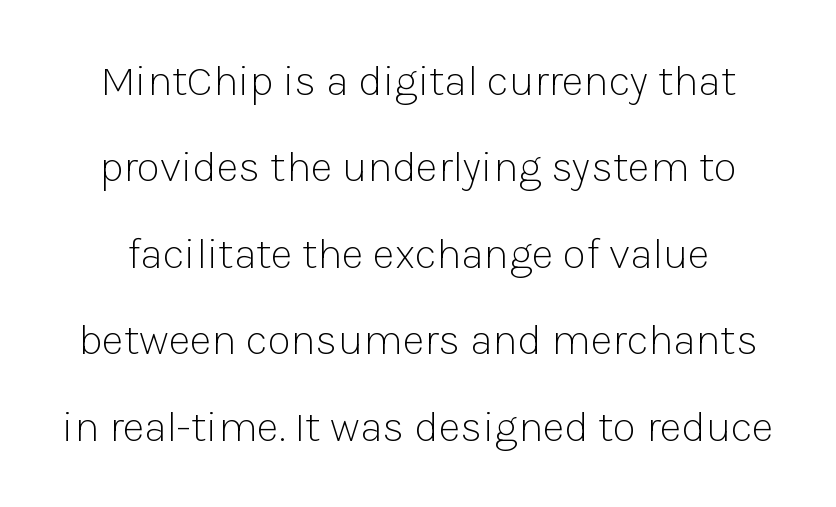
The letters sit at their default tracking, neither squeezed nor spread. The passage shown is not bold in any degree. No italicization has been applied; the sample stays upright. Do the characters align in a grid? No, the font is proportional. If you measured baseline to baseline, you'd find a long distance. The space beneath each line is pristine and unruled.
